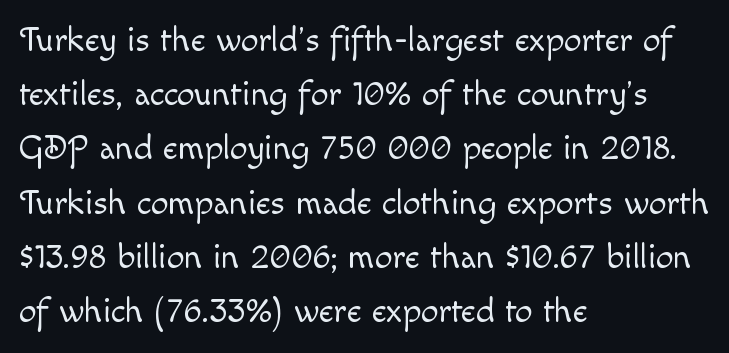
Horizontal alignment here is leftward, the default for most running prose. Decoration check: the copy has no underline. Spacing between characters is what you'd get straight out of the box. The type sits square on the baseline with zero lean.
